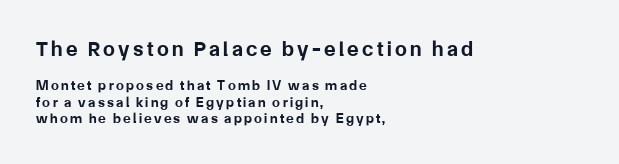
Q: Is the text bold? A: Yes.
Q: Is the text italic (slanted)? A: No, it is upright.
Q: Is the text underlined? A: No.
Q: How is the paragraph aligned? A: Left-aligned.
Q: Which block of text is set in a larger size, the first (top) or the second (bottom)? A: The first (top) one.
